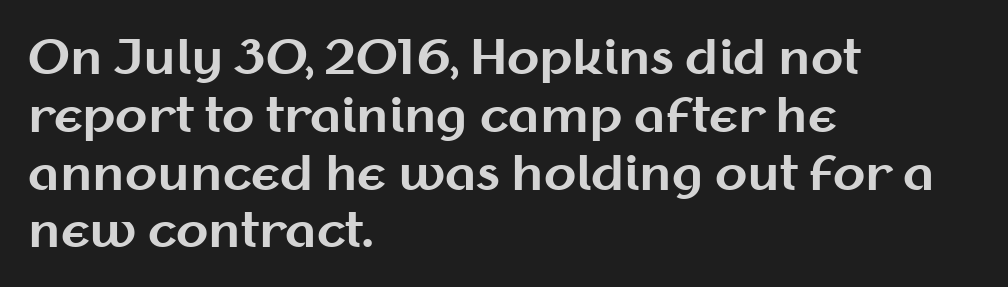
{"serif": "no", "italic": "no", "bold": "yes", "weight": "bold", "width": "normal", "stroke_contrast": "medium", "x_height": "medium", "monospaced": "no", "underline": "no", "align": "left", "line_spacing_ratio": 1.23, "letter_spacing": "normal", "letter_spacing_em": 0.0, "glyph_px": 47}
